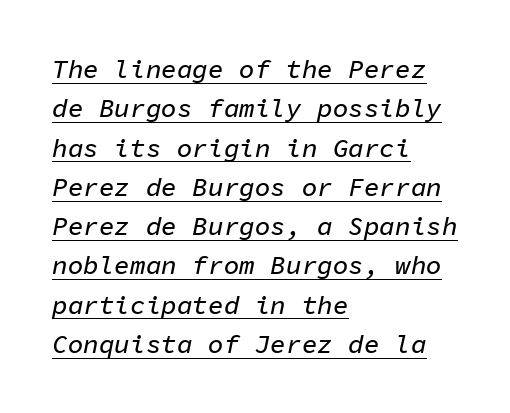
Q: Is the text italic (slanted)? A: Yes, it leans right by about 11 degrees.
Q: Is the text underlined? A: Yes.
Q: How is the paragraph aligned? A: Left-aligned.
Q: Is the spacing between letters normal or unusually wide? A: Normal.
Q: Is the spacing between lines tight, normal or loose? A: Normal.
